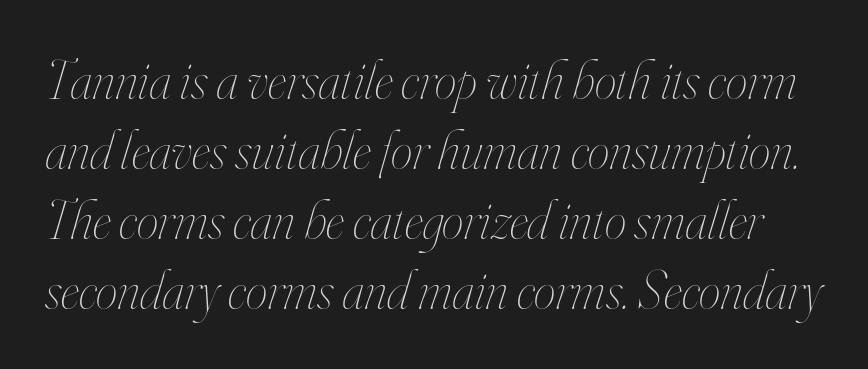
A typesetter would call this proportional, since set widths differ per character. The whole block is typeset with a tilt. Stems here are at most as thick as an everyday book face. Glyph-to-glyph distance matches everyday printed text. A typesetter would call this leading conventional body-copy spacing. The specimen omits any rule beneath the text block's lines.
